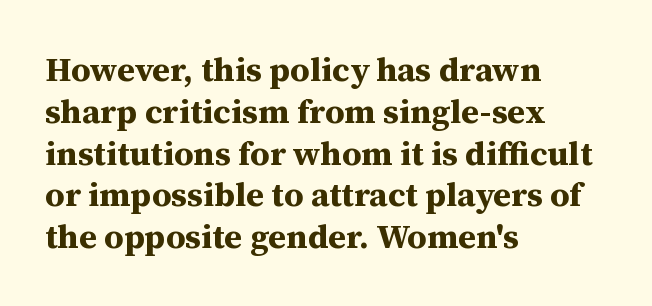
What stands out about the letter spacing? Nothing — it is the standard amount. The designer went with a serif here, giving each stem small feet. The lettering holds an erect, upright posture throughout. The words here are not underlined. If you drew a ruler down the left edge, every line would touch it.
